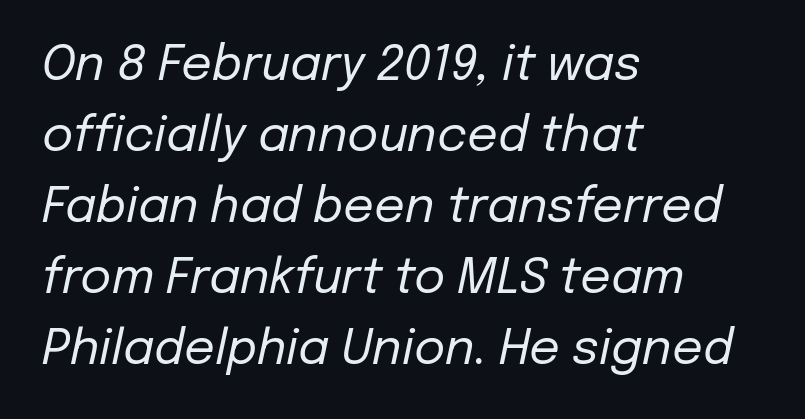
The image shows 48 px regular-weight type, italic (leaning right); set left-aligned, normal line spacing (1.48x), normal letter spacing, not underlined; low stroke contrast and a medium x-height.
